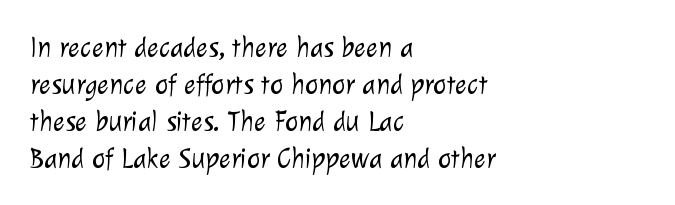
{"serif": "no", "bold": "no", "weight": "light", "width": "normal", "stroke_contrast": "low", "x_height": "medium", "monospaced": "no", "underline": "no", "align": "left", "line_spacing": "normal", "line_spacing_ratio": 1.32, "letter_spacing": "normal", "letter_spacing_em": 0.0, "glyph_px": 28}
